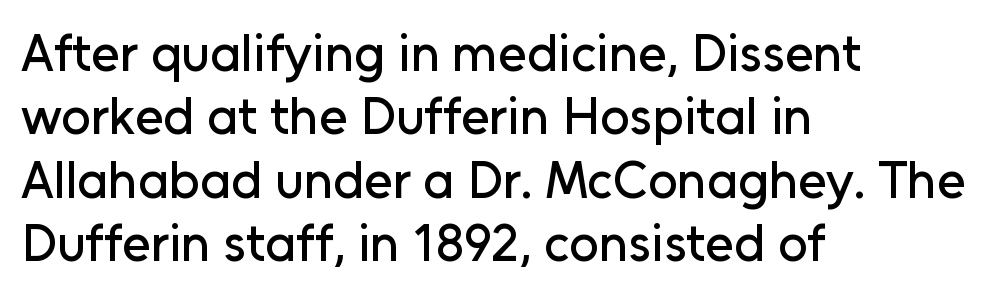
The setting favours the left margin, as ordinary paragraphs usually do. This rendering employs a face without finishing strokes, i.e., a sans-serif. Inter-character spacing is left at the font's built-in metrics. No word sits above an underline.
